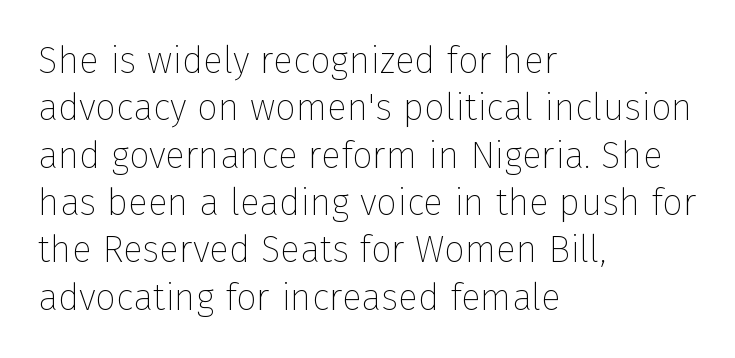
The image shows 37 px thin sans-serif type, upright; set left-aligned, normal line spacing (1.28x), normal letter spacing, not underlined; low stroke contrast and a medium x-height.
